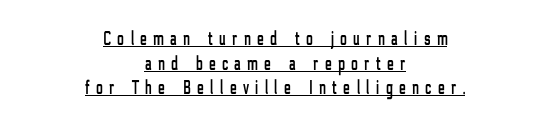
{"italic": "no", "underline": "yes", "align": "center", "line_spacing_ratio": 1.23, "letter_spacing": "wide", "letter_spacing_em": 0.33, "glyph_px": 20}
